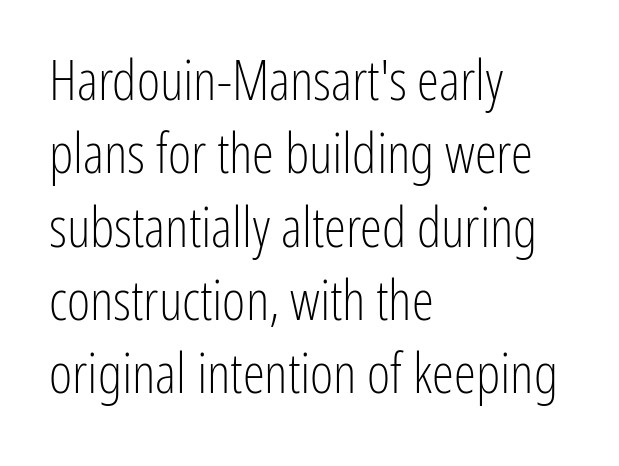
{"serif": "no", "italic": "no", "bold": "no", "weight": "light", "width": "condensed", "stroke_contrast": "low", "x_height": "medium", "monospaced": "no", "underline": "no", "align": "left", "line_spacing": "normal", "line_spacing_ratio": 1.31, "letter_spacing": "normal", "letter_spacing_em": 0.0, "glyph_px": 56}
